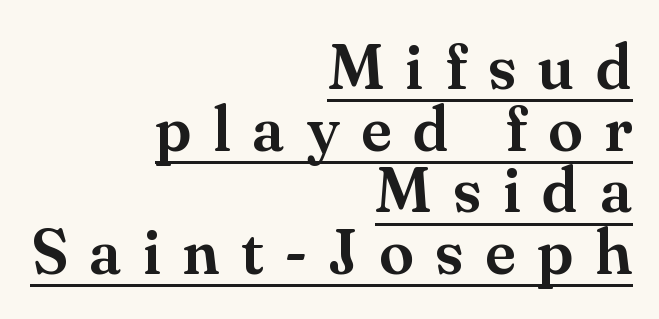
Like a heading marked for emphasis, these lines bear an underscore. The horizontal fit of the characters is loose and conspicuously gappy. This sample uses an upright cut, with every glyph sitting square on the baseline. Compared with a flush-left layout, this one pins lines to the opposite, right side. The rendering uses natural spacing where letterforms have individual widths. Line spacing here is tight.
